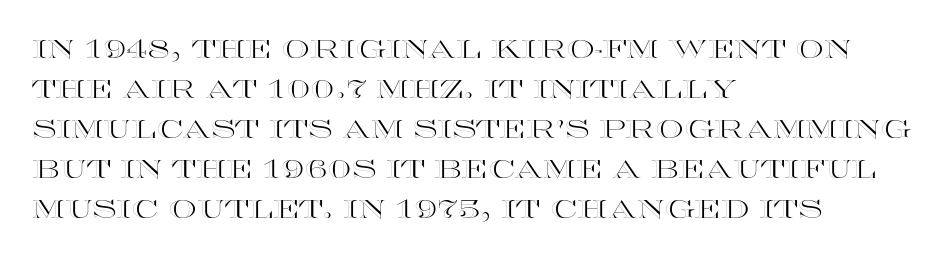
The image shows 25 px text type, upright; set left-aligned, normal line spacing (1.6x), normal letter spacing, not underlined.
